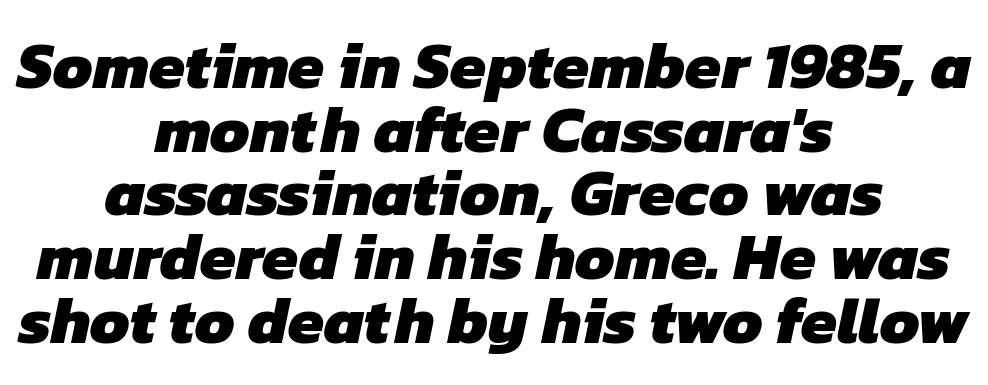
The image shows 65 px heavy sans-serif type; set centered, tight line spacing (0.98x), normal letter spacing, not underlined; low stroke contrast and a medium x-height.
